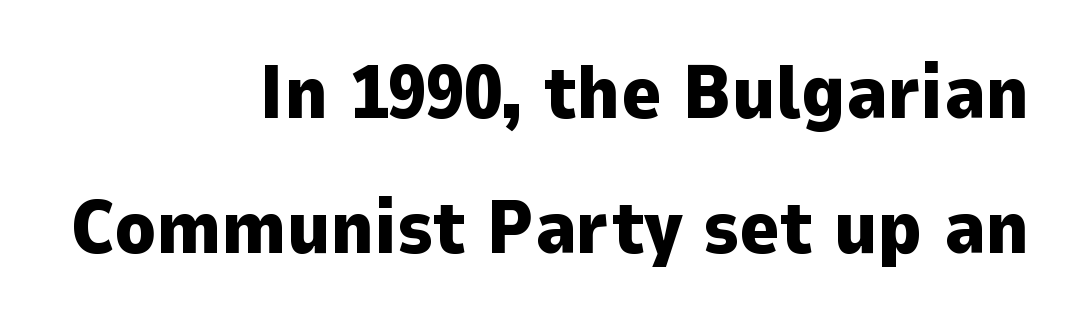
The image shows 76 px heavy sans-serif type, upright; set right-aligned, line spacing 1.77x, normal letter spacing, not underlined; low stroke contrast and a medium x-height.
